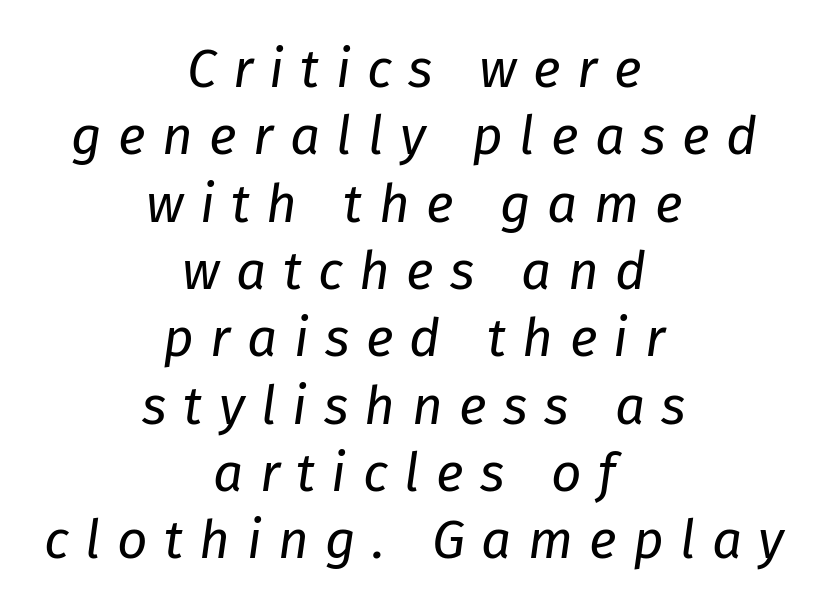
The space directly below the letters is spotless. Weight: not bold — regular or lighter. Here the glyphs are tracked loosely, breaking word shapes into spaced letters. Here the designer chose a conventional face with non-uniform glyph widths. Emphasis-style slanted type is in use.
